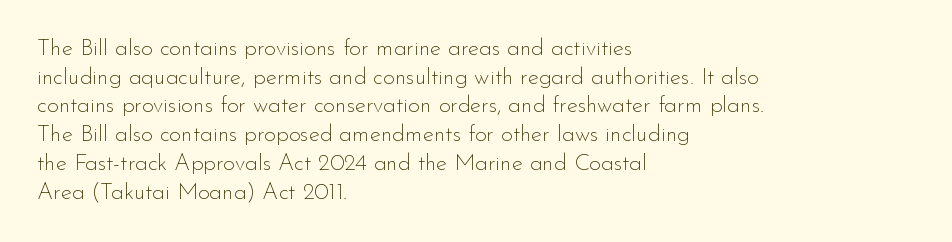
Q: Is the text bold? A: No.
Q: Is the text italic (slanted)? A: No, it is upright.
Q: Is the text underlined? A: No.
Q: How is the paragraph aligned? A: Left-aligned.
Q: Is the spacing between letters normal or unusually wide? A: Normal.
Q: Is the spacing between lines tight, normal or loose? A: Normal.
